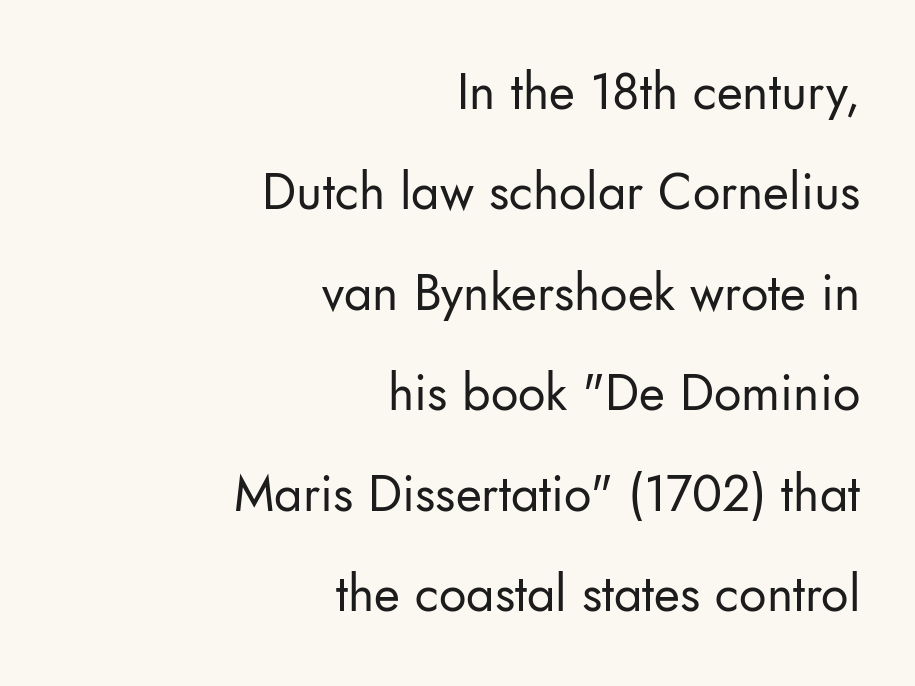
Q: Is the text bold? A: No.
Q: Is the text italic (slanted)? A: No, it is upright.
Q: Is the typeface a serif or a sans-serif typeface? A: Sans-serif.
Q: Is the text underlined? A: No.
Q: How is the paragraph aligned? A: Right-aligned.
Q: Is the spacing between letters normal or unusually wide? A: Normal.
Q: Is the spacing between lines tight, normal or loose? A: Loose.
Q: Width (condensed, normal, or wide)? A: Normal.
Q: Stroke contrast? A: Low.
Q: x-height? A: Small.
Q: Monospaced? A: No.
